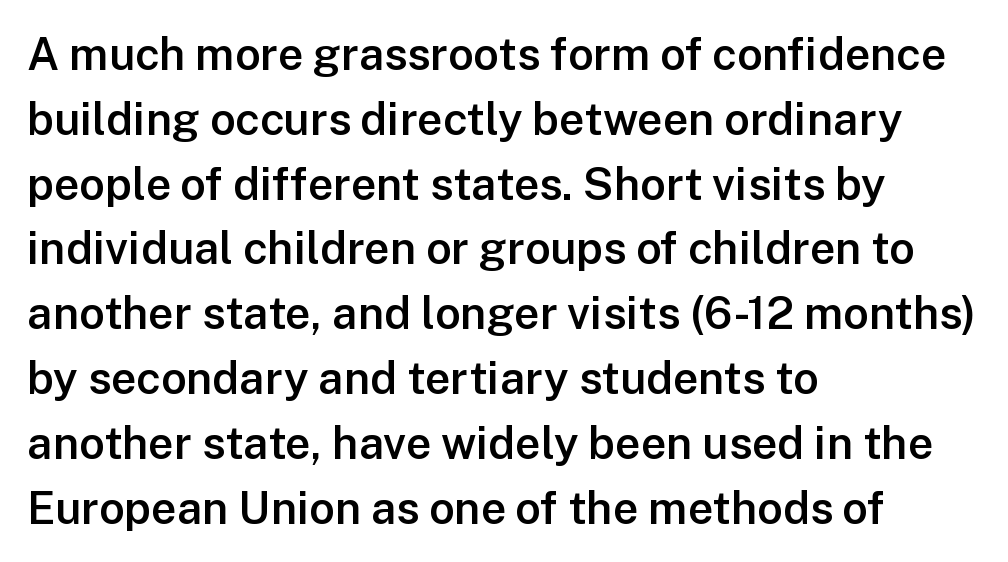
Q: Is the text bold? A: Semi-bold.
Q: Is the text italic (slanted)? A: No, it is upright.
Q: Is the typeface a serif or a sans-serif typeface? A: Sans-serif.
Q: Is the text underlined? A: No.
Q: How is the paragraph aligned? A: Left-aligned.
Q: Is the spacing between letters normal or unusually wide? A: Normal.
Q: Is the spacing between lines tight, normal or loose? A: Normal.
Q: Width (condensed, normal, or wide)? A: Normal.
Q: Stroke contrast? A: Low.
Q: x-height? A: Medium.
Q: Monospaced? A: No.
